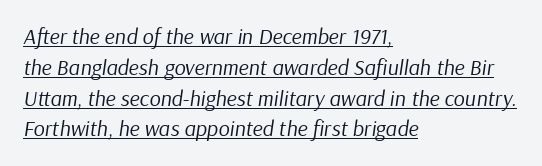
The image shows 22 px text type, italic (leaning right); set left-aligned, normal line spacing (1.4x), normal letter spacing, underlined.
